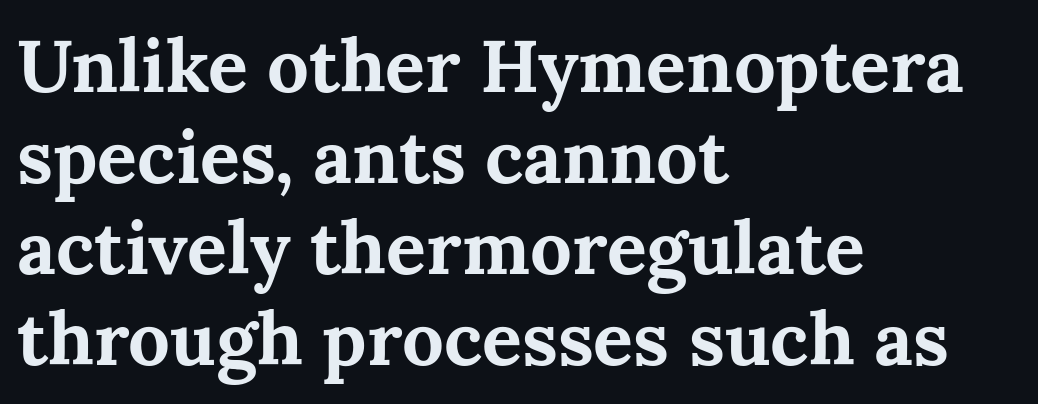
Q: Is the text bold? A: Yes.
Q: Is the text italic (slanted)? A: No, it is upright.
Q: Is the typeface a serif or a sans-serif typeface? A: Serif.
Q: Is the text underlined? A: No.
Q: How is the paragraph aligned? A: Left-aligned.
Q: Is the spacing between letters normal or unusually wide? A: Normal.
Q: Width (condensed, normal, or wide)? A: Normal.
Q: Stroke contrast? A: Medium.
Q: x-height? A: Medium.
Q: Monospaced? A: No.
